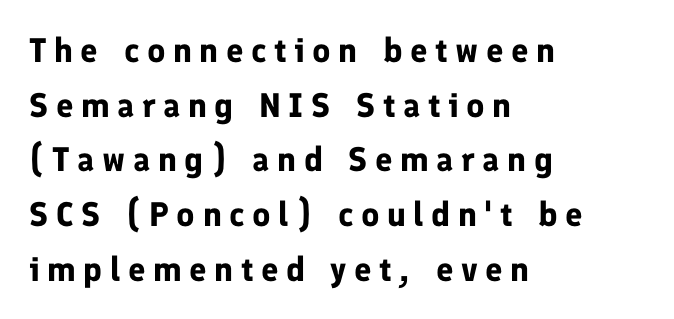
The image shows 34 px bold sans-serif type, upright; set left-aligned, normal line spacing (1.61x), unusually wide letter spacing (+0.22 em), not underlined; low stroke contrast and a medium x-height.
